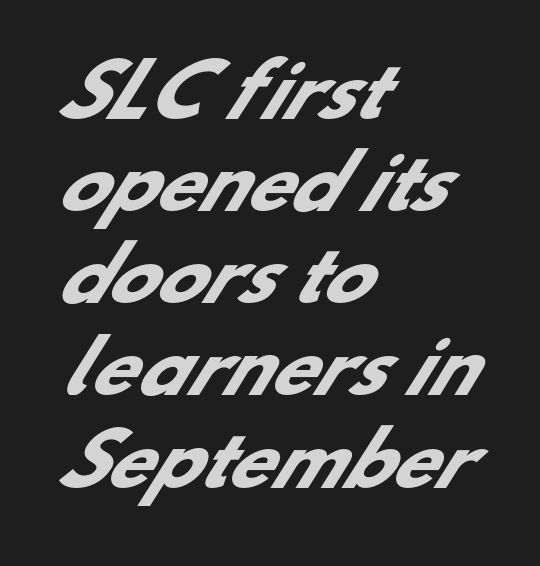
Q: Is the text bold? A: Yes.
Q: Is the typeface a serif or a sans-serif typeface? A: Sans-serif.
Q: Is the text underlined? A: No.
Q: How is the paragraph aligned? A: Left-aligned.
Q: Is the spacing between letters normal or unusually wide? A: Normal.
Q: Is the spacing between lines tight, normal or loose? A: Normal.
Q: Width (condensed, normal, or wide)? A: Normal.
Q: Stroke contrast? A: Low.
Q: x-height? A: Small.
Q: Monospaced? A: No.
